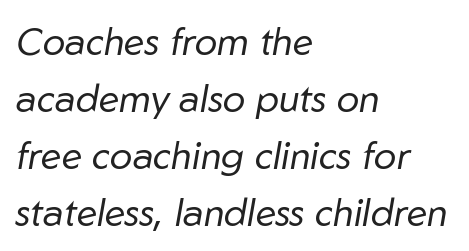
{"italic": "yes", "lean": "right", "slant_degrees": 10, "bold": "no", "weight": "regular", "width": "normal", "stroke_contrast": "low", "x_height": "medium", "monospaced": "no", "underline": "no", "align": "left", "line_spacing": "normal", "line_spacing_ratio": 1.5, "letter_spacing": "normal", "letter_spacing_em": 0.0, "glyph_px": 38}
